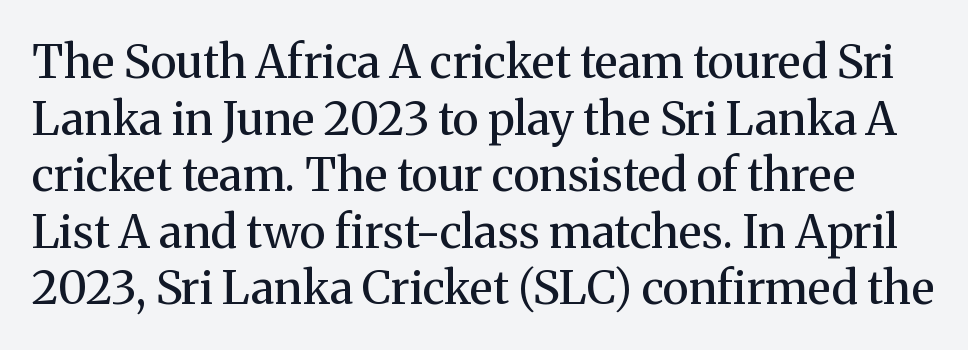
The image shows 46 px regular-weight serif type, upright; set line spacing 1.23x, normal letter spacing, not underlined; medium stroke contrast and a medium x-height.
